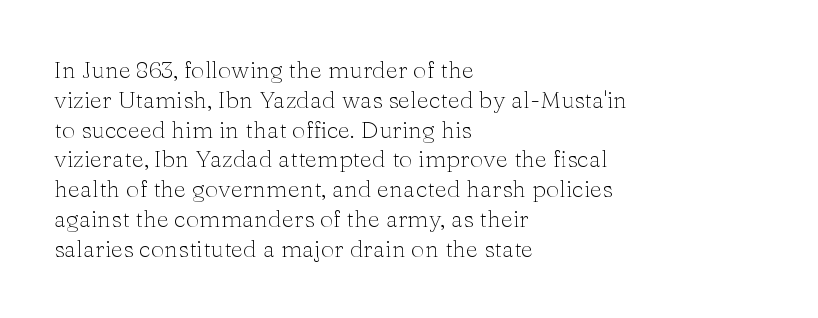
Q: Is the text bold? A: No.
Q: Is the text italic (slanted)? A: No, it is upright.
Q: Is the text underlined? A: No.
Q: How is the paragraph aligned? A: Left-aligned.
Q: Is the spacing between letters normal or unusually wide? A: Normal.
